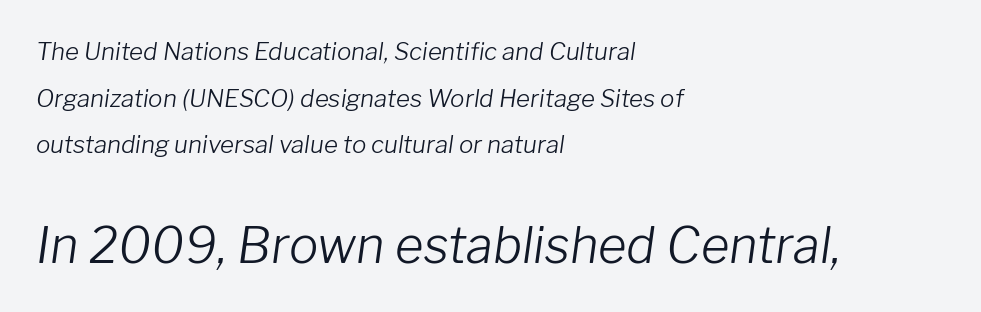
The image shows 49 px light type, italic (leaning right); set left-aligned, loose line spacing (1.94x), normal letter spacing, not underlined; the second (bottom) block is 2.04x larger; low stroke contrast and a medium x-height.
